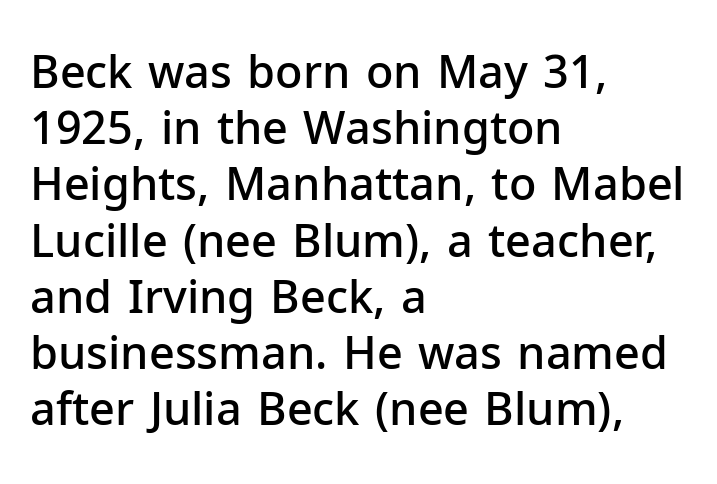
The image shows 45 px semibold sans-serif type, upright; set left-aligned, normal line spacing (1.25x), normal letter spacing, not underlined; low stroke contrast and a medium x-height.
